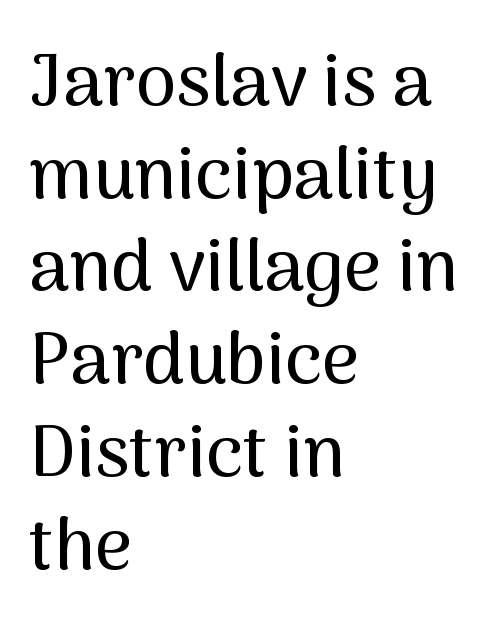
Q: Is the text italic (slanted)? A: No, it is upright.
Q: Is the typeface a serif or a sans-serif typeface? A: Sans-serif.
Q: Is the text underlined? A: No.
Q: How is the paragraph aligned? A: Left-aligned.
Q: Is the spacing between letters normal or unusually wide? A: Normal.
Q: Is the spacing between lines tight, normal or loose? A: Normal.
Q: Width (condensed, normal, or wide)? A: Normal.
Q: Stroke contrast? A: Medium.
Q: x-height? A: Medium.
Q: Monospaced? A: No.
